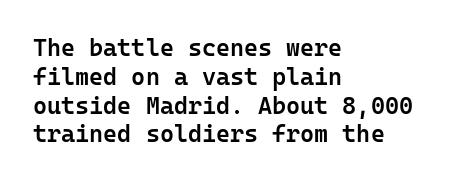
{"italic": "no", "bold": "semi", "underline": "no", "align": "left", "line_spacing_ratio": 1.2, "letter_spacing": "normal", "letter_spacing_em": 0.0, "glyph_px": 24}
